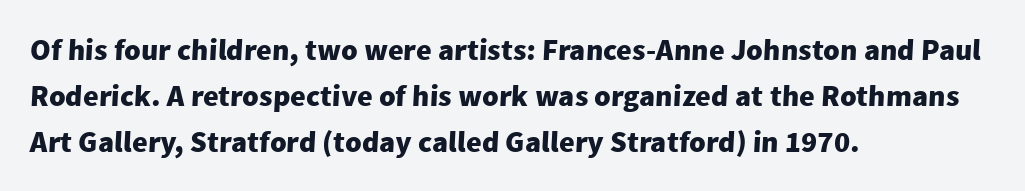
The image shows 30 px heavy sans-serif type; set left-aligned, normal line spacing (1.53x), normal letter spacing, not underlined; low stroke contrast and a medium x-height.
